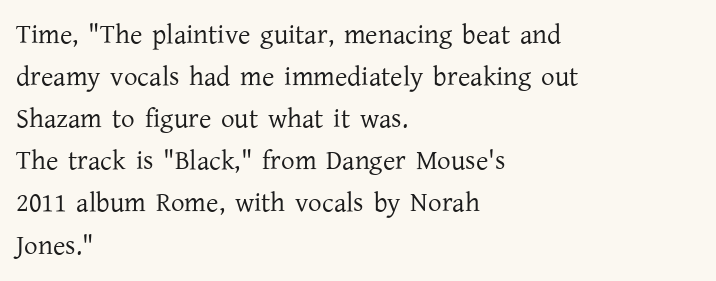
Q: Is the text bold? A: No.
Q: Is the text italic (slanted)? A: No, it is upright.
Q: Is the text underlined? A: No.
Q: How is the paragraph aligned? A: Left-aligned.
Q: Is the spacing between letters normal or unusually wide? A: Normal.
Q: Is the spacing between lines tight, normal or loose? A: Normal.
